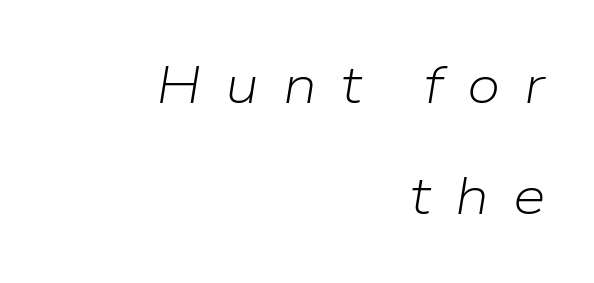
{"italic": "yes", "lean": "right", "slant_degrees": 9, "bold": "no", "weight": "light", "width": "normal", "stroke_contrast": "low", "x_height": "medium", "monospaced": "no", "underline": "no", "align": "right", "line_spacing": "loose", "line_spacing_ratio": 2.1, "letter_spacing": "wide", "letter_spacing_em": 0.45, "glyph_px": 53}
